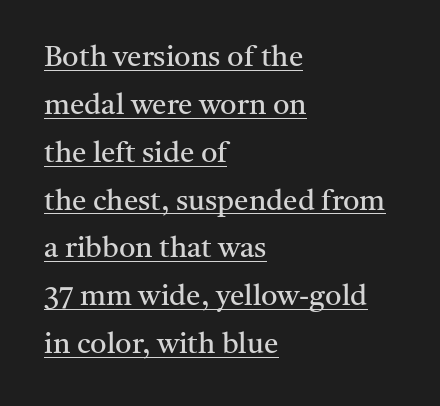
Tracking value appears to be zero — textbook default spacing. The rendering uses the underline text-decoration. The strokes are not fattened; the text isn't bold. Layout note: lines flush left.
